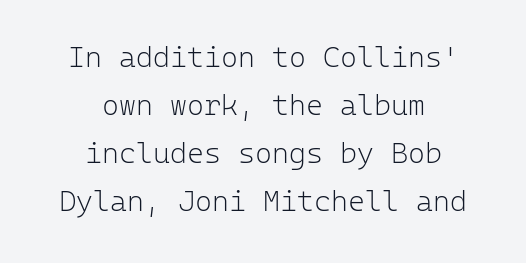
The image shows 29 px light sans-serif type, upright, monospaced; set centered, normal line spacing (1.66x), normal letter spacing, not underlined; low stroke contrast and a medium x-height.
